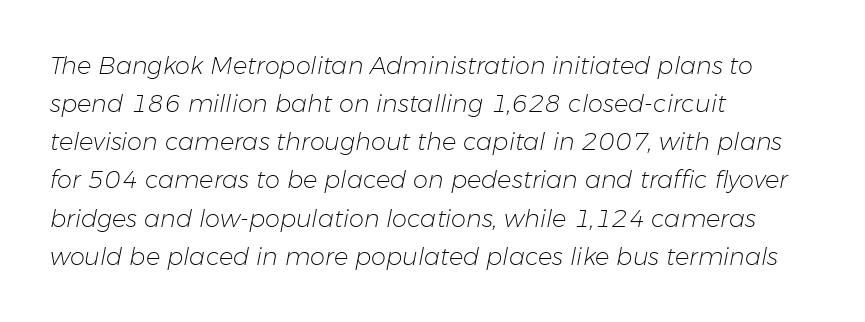
Letter spacing: default. Quick note: interline space is typical. The glyphs look as if they've been sheared to an angle. Underlining? Definitely not there. Compared with a typical body face, this is equally light or lighter still.
